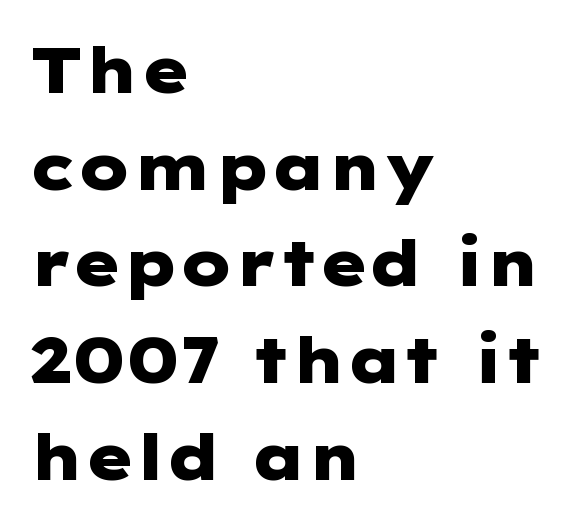
The image shows 64 px heavy, wide sans-serif type, upright; set left-aligned, normal line spacing (1.51x), normal letter spacing, not underlined; low stroke contrast and a medium x-height.
